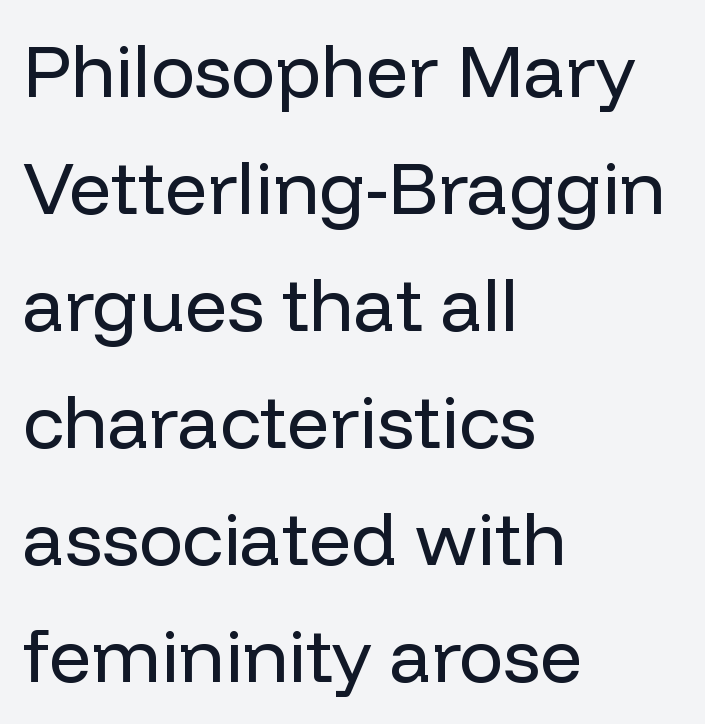
{"serif": "no", "italic": "no", "bold": "no", "weight": "regular", "width": "normal", "stroke_contrast": "low", "x_height": "medium", "monospaced": "no", "underline": "no", "align": "left", "line_spacing": "normal", "line_spacing_ratio": 1.58, "letter_spacing": "normal", "letter_spacing_em": 0.0, "glyph_px": 74}
